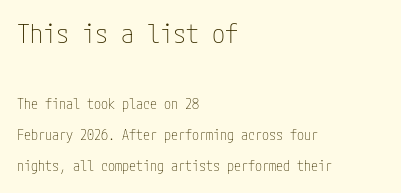
The image shows 26 px text type, upright; set left-aligned, loose line spacing (2.21x), normal letter spacing, not underlined; the first (top) block is 1.86x larger.
